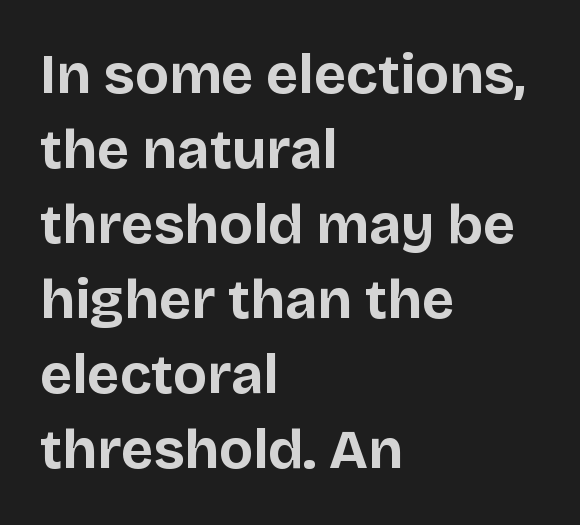
The letters advance in unequal steps, a hallmark of proportional type. Honestly, the letter spacing is just normal — you wouldn't notice it. The designer left line spacing at the default. Note: no serifs on the glyphs. Posture: straight, roman, zero tilt.
